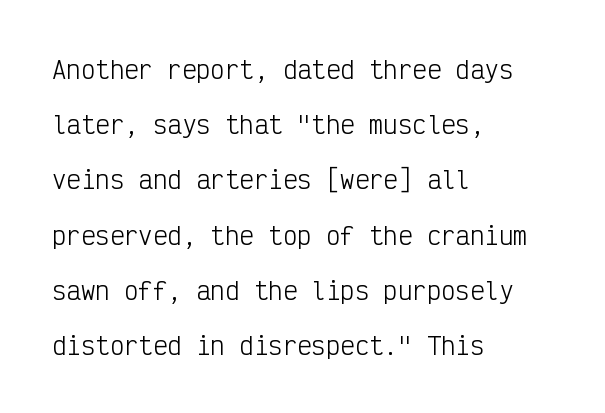
{"italic": "no", "bold": "no", "underline": "no", "align": "left", "line_spacing": "loose", "line_spacing_ratio": 2.3, "letter_spacing": "normal", "letter_spacing_em": 0.0, "glyph_px": 24}
